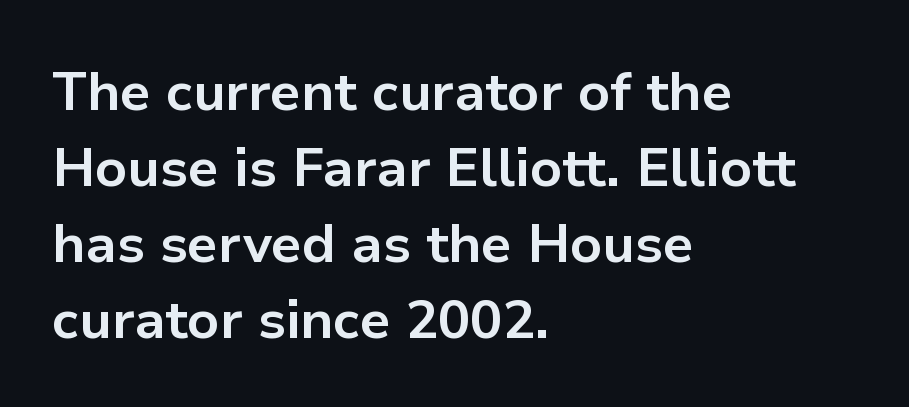
The sample has been set heavy, in full bold. A sans-serif font was chosen for this passage. Posture: vertical. A normal amount of white space separates one row of letters from the next. Decoration check: the copy has no underline.
